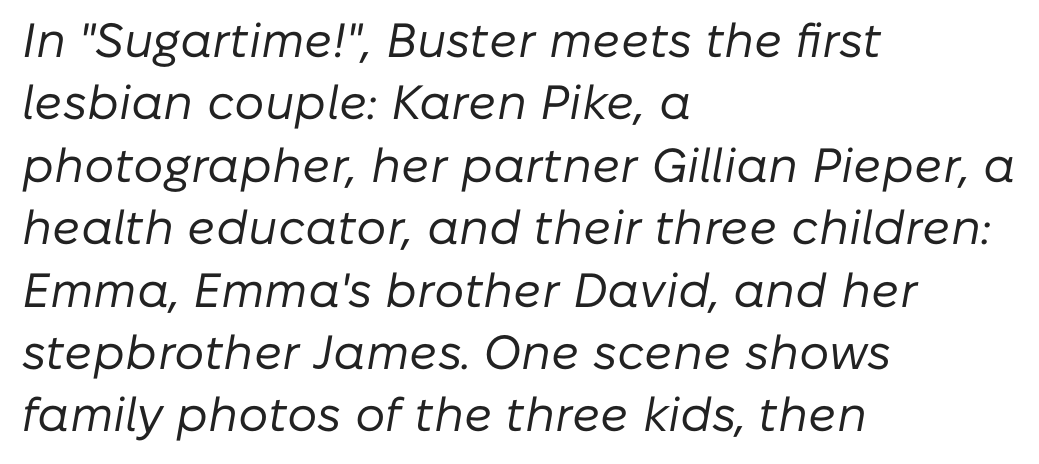
{"italic": "yes", "lean": "right", "slant_degrees": 10, "bold": "no", "weight": "regular", "width": "normal", "stroke_contrast": "low", "x_height": "medium", "monospaced": "no", "underline": "no", "align": "left", "line_spacing": "normal", "line_spacing_ratio": 1.3, "letter_spacing": "normal", "letter_spacing_em": 0.0, "glyph_px": 48}
